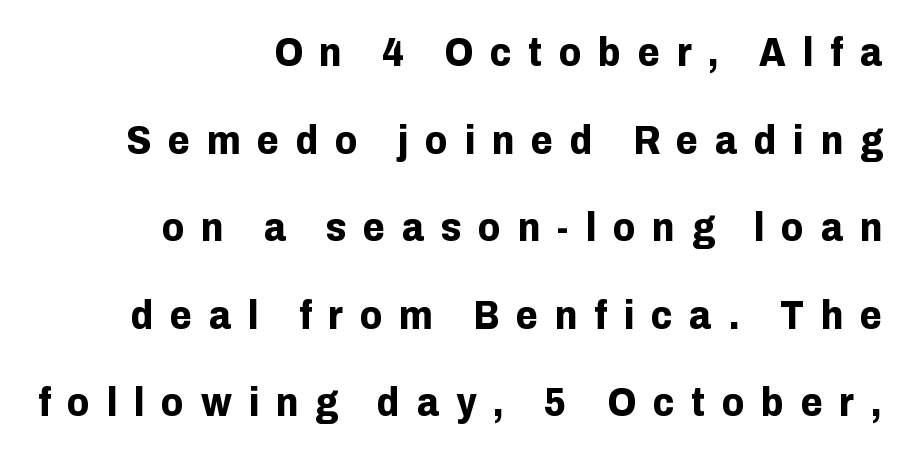
Q: Is the text bold? A: Yes.
Q: Is the text italic (slanted)? A: No, it is upright.
Q: Is the typeface a serif or a sans-serif typeface? A: Sans-serif.
Q: Is the text underlined? A: No.
Q: How is the paragraph aligned? A: Right-aligned.
Q: Is the spacing between letters normal or unusually wide? A: Unusually wide.
Q: Is the spacing between lines tight, normal or loose? A: Loose.
Q: Width (condensed, normal, or wide)? A: Normal.
Q: Stroke contrast? A: Low.
Q: x-height? A: Medium.
Q: Monospaced? A: No.
